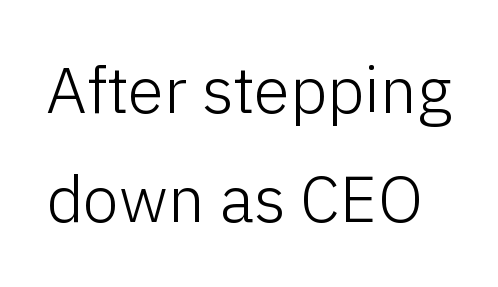
Q: Is the text bold? A: No.
Q: Is the text italic (slanted)? A: No, it is upright.
Q: Is the typeface a serif or a sans-serif typeface? A: Sans-serif.
Q: Is the text underlined? A: No.
Q: Is the spacing between letters normal or unusually wide? A: Normal.
Q: Is the spacing between lines tight, normal or loose? A: Normal.
Q: Width (condensed, normal, or wide)? A: Normal.
Q: Stroke contrast? A: Low.
Q: x-height? A: Medium.
Q: Monospaced? A: No.
